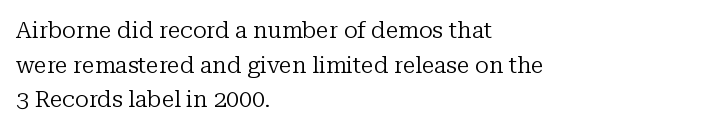
{"italic": "no", "bold": "no", "underline": "no", "align": "left", "line_spacing": "normal", "line_spacing_ratio": 1.51, "letter_spacing": "normal", "letter_spacing_em": 0.0, "glyph_px": 23}
